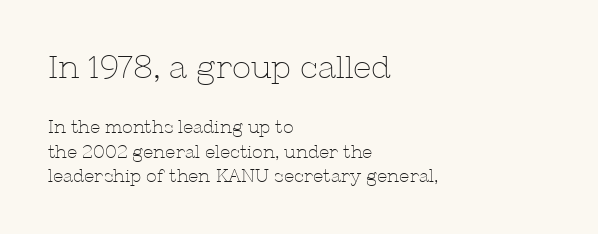
The image shows 32 px thin serif type, upright; set left-aligned, normal line spacing (1.34x), normal letter spacing, not underlined; the first (top) block is 1.78x larger; low stroke contrast and a medium x-height.
